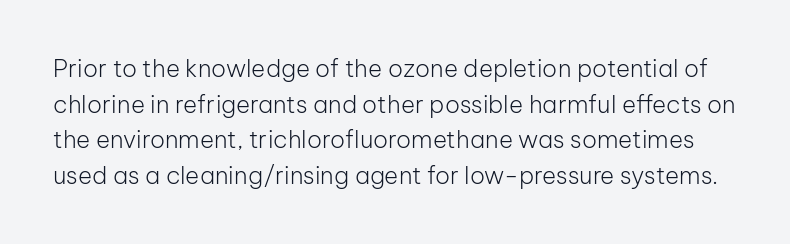
Q: Is the text bold? A: No.
Q: Is the text italic (slanted)? A: No, it is upright.
Q: Is the text underlined? A: No.
Q: Is the spacing between letters normal or unusually wide? A: Normal.
Q: Is the spacing between lines tight, normal or loose? A: Normal.
